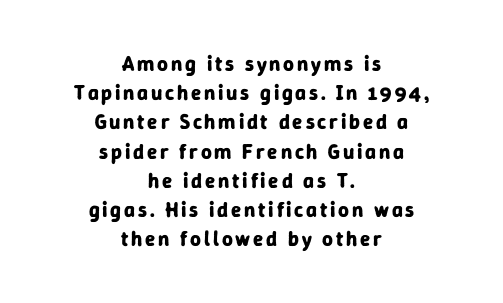
{"italic": "no", "bold": "yes", "underline": "no", "align": "center", "line_spacing": "normal", "line_spacing_ratio": 1.39, "glyph_px": 21}
